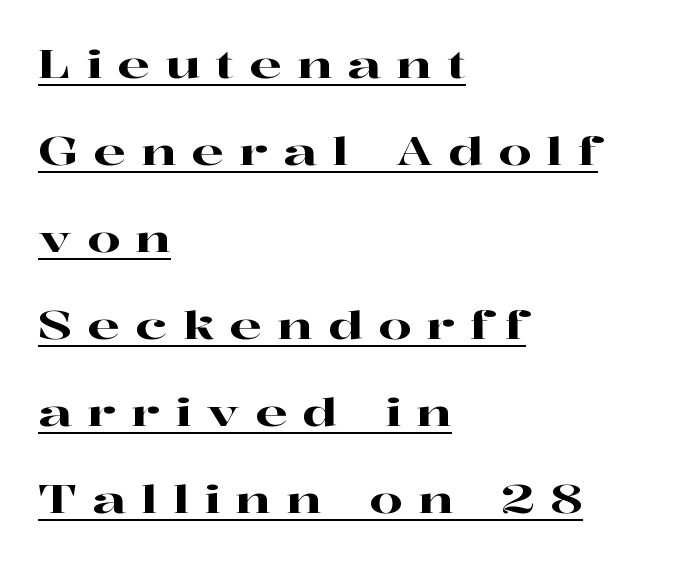
The image shows 38 px wide serif type, upright; set left-aligned, loose line spacing (2.29x), unusually wide letter spacing (+0.4 em), underlined; high stroke contrast and a medium x-height.
